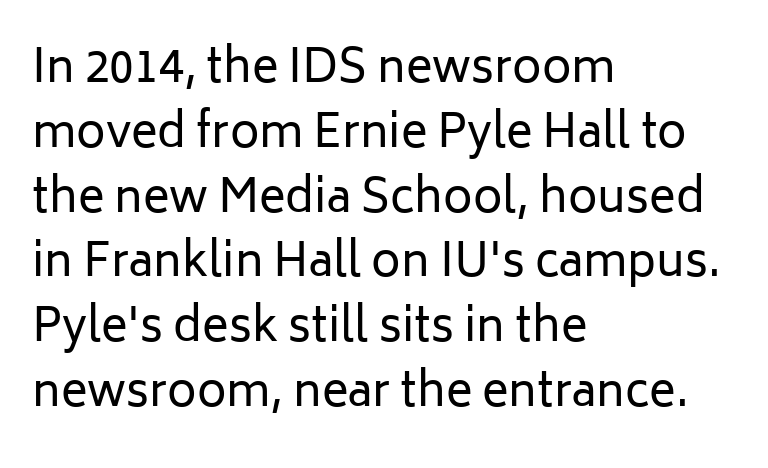
The image shows 45 px regular-weight sans-serif type, upright; set left-aligned, normal line spacing (1.44x), normal letter spacing, not underlined; low stroke contrast and a medium x-height.
